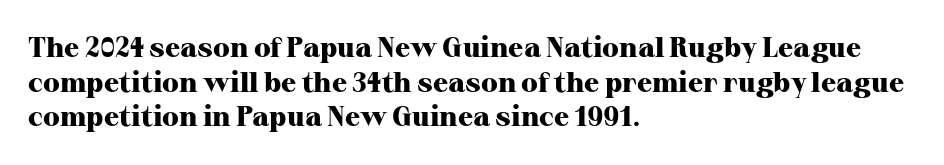
The image shows 28 px heavy serif type, upright; set left-aligned, line spacing 1.24x, normal letter spacing, not underlined; high stroke contrast and a medium x-height.
